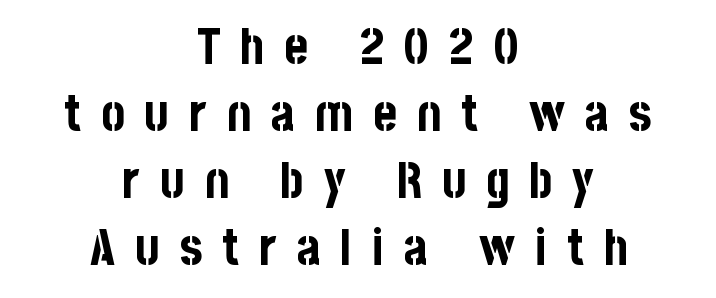
The image shows 50 px bold, condensed sans-serif type, upright; set centered, normal line spacing (1.34x), unusually wide letter spacing (+0.4 em), not underlined; low stroke contrast and a large x-height.
